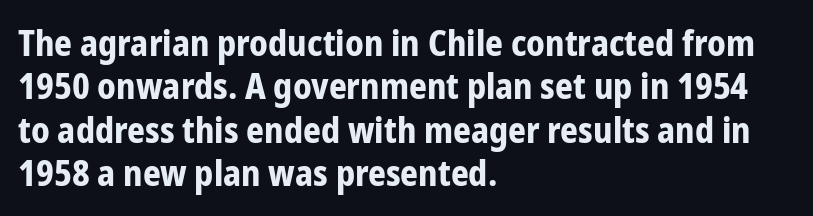
This sample uses a sans-serif face. Tall strokes in this sample are plumb rather than angled. Spacing verdict: proportional, widths tailored to each character. A full-strength bold gives these letters their thick strokes. The letterforms sit shoulder to shoulder at normal distance. All the whitespace from short lines collects on the right.
